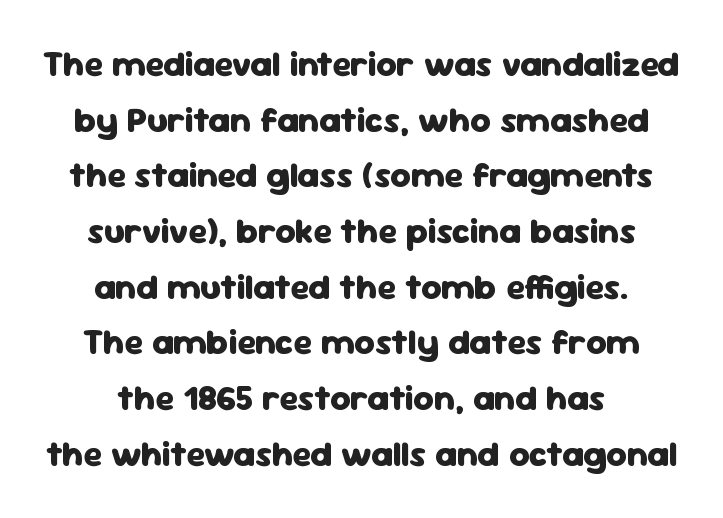
Q: Is the text bold? A: Yes.
Q: Is the text italic (slanted)? A: No, it is upright.
Q: Is the typeface a serif or a sans-serif typeface? A: Sans-serif.
Q: Is the text underlined? A: No.
Q: How is the paragraph aligned? A: Centered.
Q: Is the spacing between letters normal or unusually wide? A: Normal.
Q: Is the spacing between lines tight, normal or loose? A: Normal.
Q: Width (condensed, normal, or wide)? A: Normal.
Q: Stroke contrast? A: Low.
Q: x-height? A: Medium.
Q: Monospaced? A: No.
